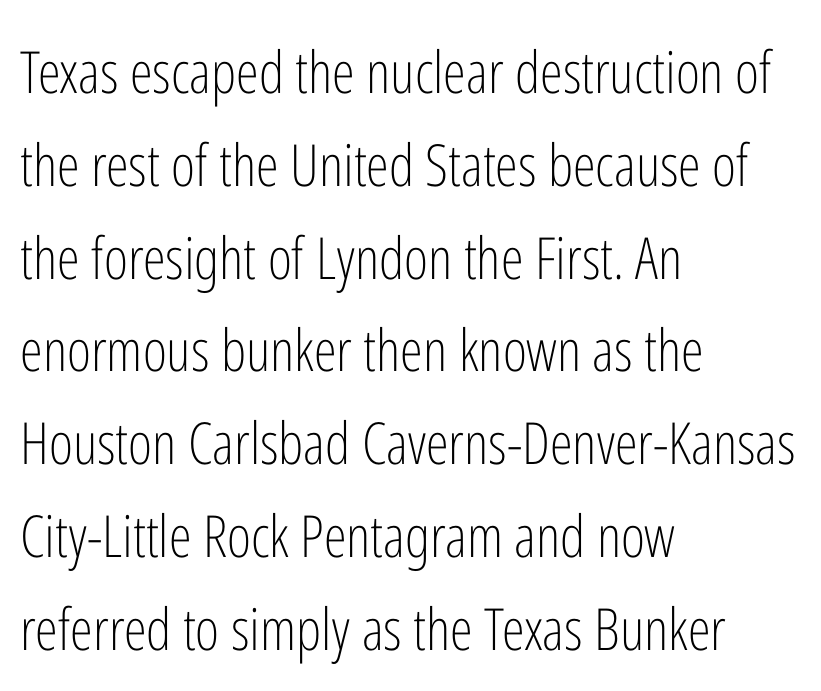
Honestly, there is no underline to notice here at all. The rendering uses natural spacing where letterforms have individual widths. Posture: straight, roman, zero tilt. The typesetting does not lean heavy: it is not bold. This is sans-serif lettering, the kind often seen on screens and signage.
